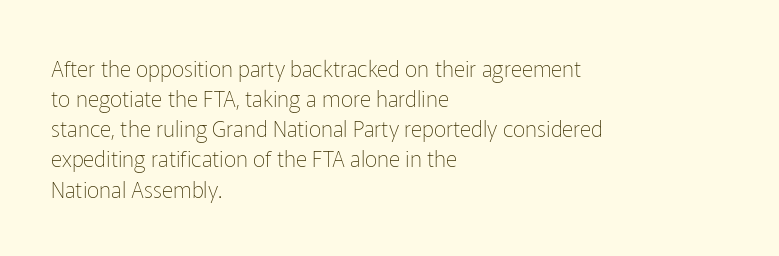
{"italic": "no", "bold": "no", "underline": "no", "align": "left", "line_spacing": "normal", "line_spacing_ratio": 1.37, "letter_spacing": "normal", "letter_spacing_em": 0.0, "glyph_px": 22}
